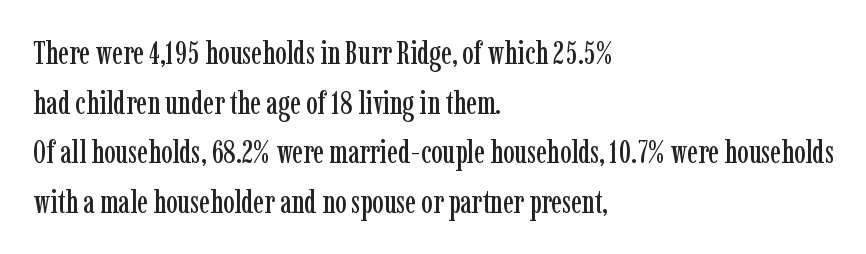
Q: Is the text italic (slanted)? A: No, it is upright.
Q: Is the typeface a serif or a sans-serif typeface? A: Serif.
Q: Is the text underlined? A: No.
Q: How is the paragraph aligned? A: Left-aligned.
Q: Is the spacing between letters normal or unusually wide? A: Normal.
Q: Is the spacing between lines tight, normal or loose? A: Normal.
Q: Width (condensed, normal, or wide)? A: Condensed.
Q: Stroke contrast? A: Low.
Q: x-height? A: Medium.
Q: Monospaced? A: No.
